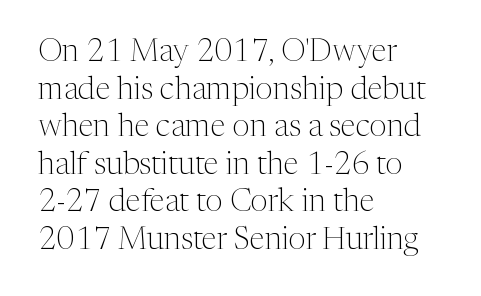
Q: Is the text bold? A: No.
Q: Is the text italic (slanted)? A: No, it is upright.
Q: Is the typeface a serif or a sans-serif typeface? A: Serif.
Q: Is the text underlined? A: No.
Q: How is the paragraph aligned? A: Left-aligned.
Q: Is the spacing between letters normal or unusually wide? A: Normal.
Q: Width (condensed, normal, or wide)? A: Normal.
Q: Stroke contrast? A: Medium.
Q: x-height? A: Medium.
Q: Monospaced? A: No.
